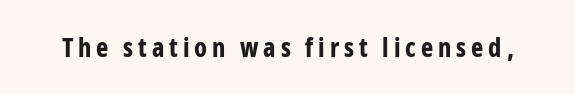
Q: Is the text bold? A: Yes.
Q: Is the text italic (slanted)? A: No, it is upright.
Q: Is the text underlined? A: No.
